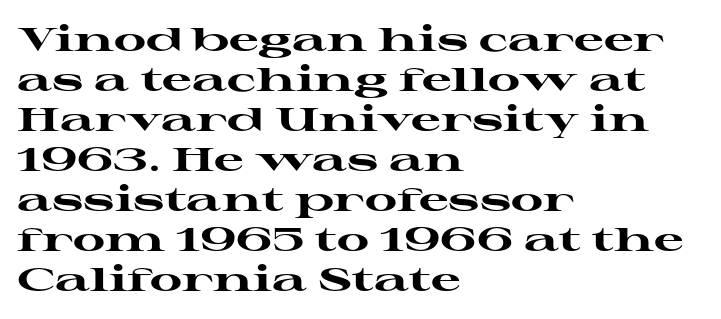
The image shows 33 px heavy, wide serif type, upright; set left-aligned, line spacing 1.21x, normal letter spacing, not underlined; high stroke contrast and a medium x-height.
